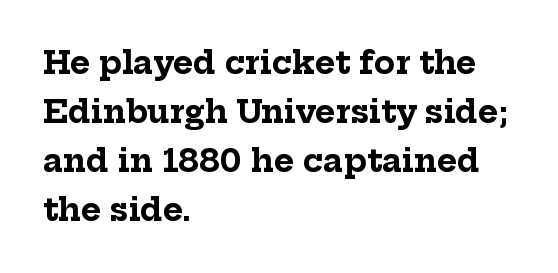
{"serif": "yes", "italic": "no", "bold": "yes", "weight": "bold", "width": "normal", "stroke_contrast": "low", "x_height": "medium", "monospaced": "no", "underline": "no", "align": "left", "line_spacing": "normal", "line_spacing_ratio": 1.58, "letter_spacing": "normal", "letter_spacing_em": 0.0, "glyph_px": 31}
